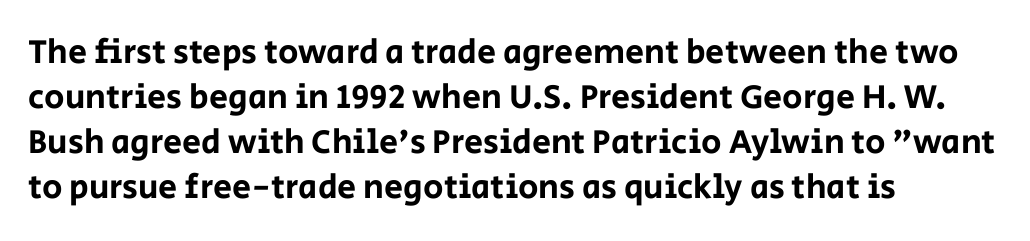
{"serif": "no", "italic": "no", "width": "normal", "stroke_contrast": "low", "x_height": "large", "monospaced": "no", "underline": "no", "align": "left", "line_spacing": "normal", "line_spacing_ratio": 1.32, "letter_spacing": "normal", "letter_spacing_em": 0.0, "glyph_px": 34}
